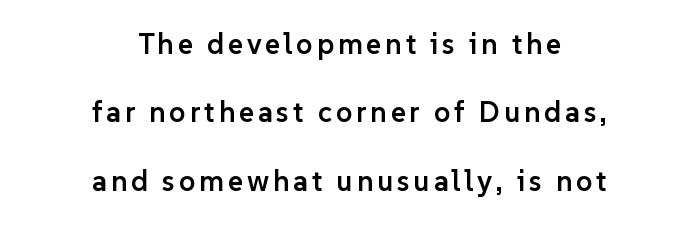
The designer dialed line spacing up above the default. Ordinary non-slanted type is in use. Nobody drew a line under any word here. Character widths vary here, with narrow letters taking less room than wide ones.
